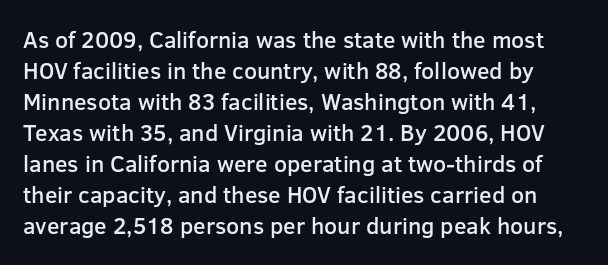
Unlike italic type, these characters show no tilt at all. Between one letter and the next there's only the usual sliver of space. The space directly below the letters is spotless. If you measured baseline to baseline, you'd find a middling distance. The letters are semibold — heavier than regular but short of a full bold.
